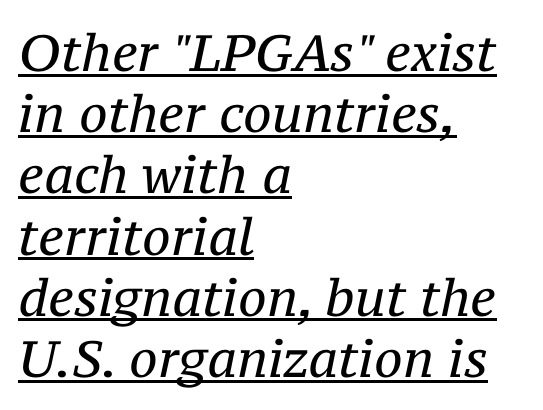
Underlined type. Here the designer chose a conventional face with non-uniform glyph widths. Leftover space on each line is placed entirely after the last word. The typeface chosen for these lines features serifs.
